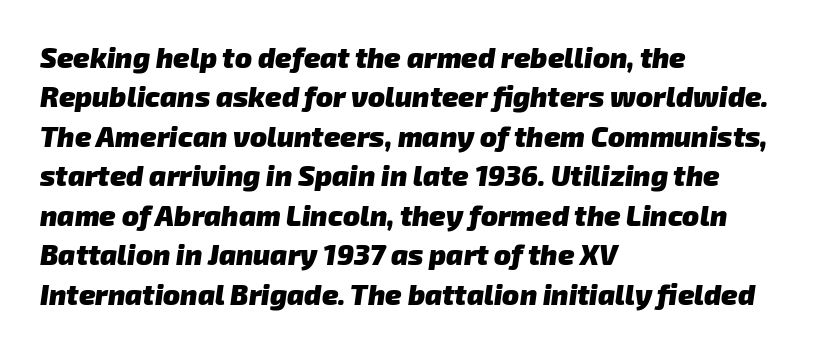
The image shows 28 px heavy sans-serif type; set left-aligned, normal line spacing (1.41x), normal letter spacing, not underlined; low stroke contrast and a medium x-height.
